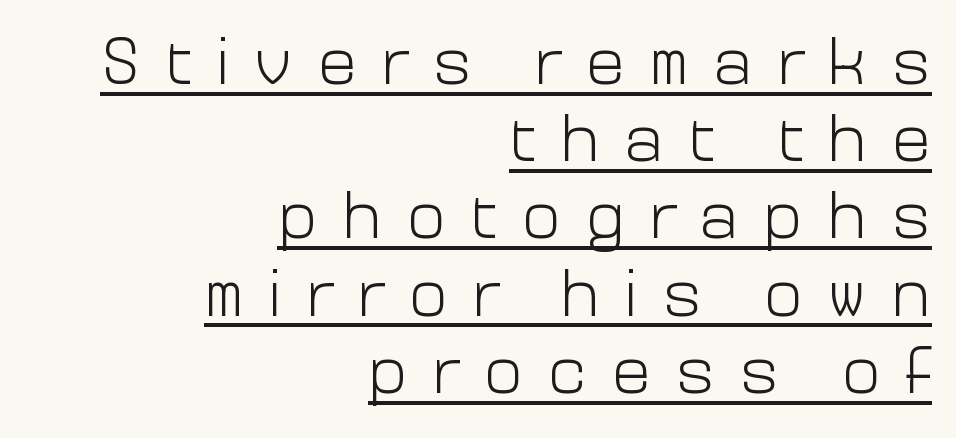
The image shows 66 px light sans-serif type, upright; set right-aligned, line spacing 1.17x, unusually wide letter spacing (+0.37 em), underlined; low stroke contrast and a medium x-height.
